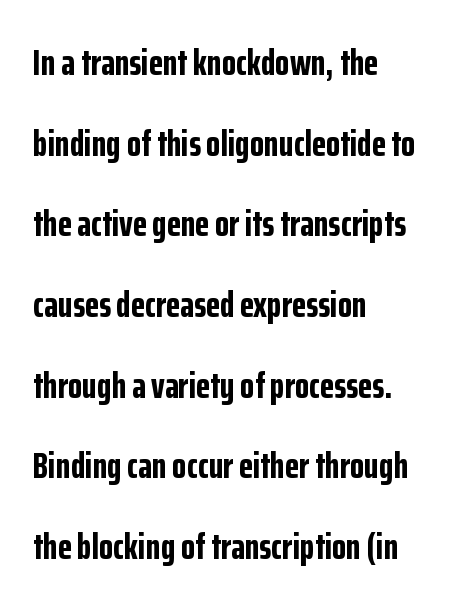
Q: Is the text bold? A: Yes.
Q: Is the text italic (slanted)? A: No, it is upright.
Q: Is the typeface a serif or a sans-serif typeface? A: Sans-serif.
Q: Is the text underlined? A: No.
Q: How is the paragraph aligned? A: Left-aligned.
Q: Is the spacing between letters normal or unusually wide? A: Normal.
Q: Is the spacing between lines tight, normal or loose? A: Loose.
Q: Width (condensed, normal, or wide)? A: Condensed.
Q: Stroke contrast? A: Low.
Q: x-height? A: Medium.
Q: Monospaced? A: No.
